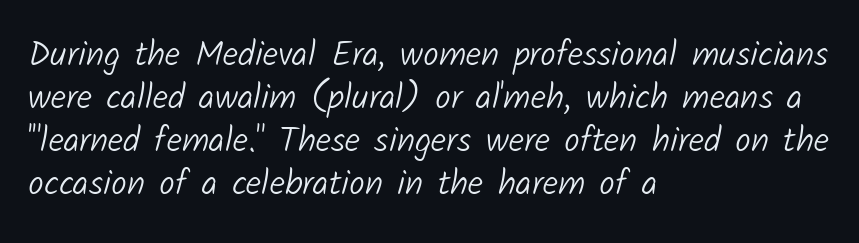
{"serif": "no", "bold": "no", "weight": "light", "width": "normal", "stroke_contrast": "low", "x_height": "medium", "monospaced": "no", "underline": "no", "align": "left", "line_spacing_ratio": 1.23, "letter_spacing": "normal", "letter_spacing_em": 0.0, "glyph_px": 35}
